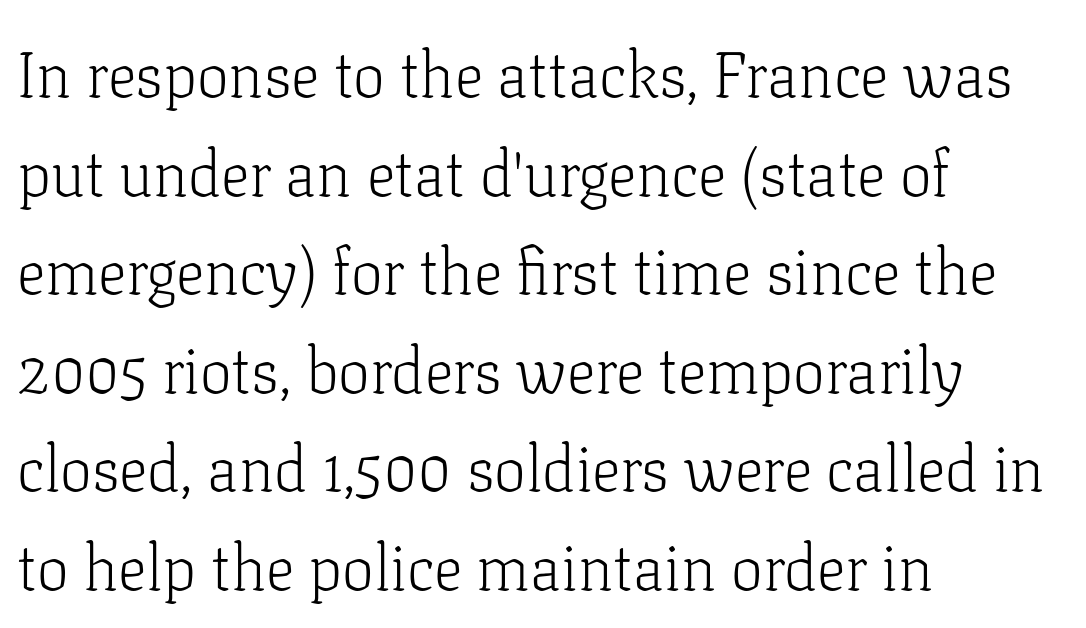
The letters stand upright; this is a roman face. If you drew a ruler down the left edge, every line would touch it. Check under the words: just untouched page. Rows of type keep a routine distance in the vertical direction.
